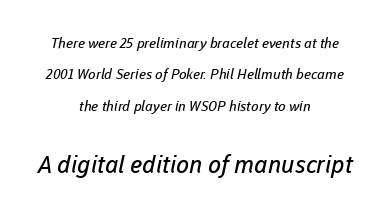
{"bold": "no", "underline": "no", "align": "center", "line_spacing": "loose", "line_spacing_ratio": 2.25, "letter_spacing": "normal", "letter_spacing_em": 0.0, "larger_block": "second", "size_ratio": 1.71, "glyph_px": 24}
